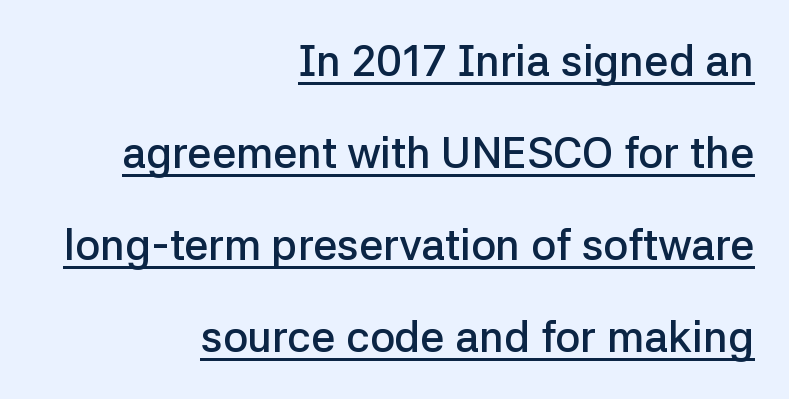
Q: Is the text bold? A: Semi-bold.
Q: Is the text italic (slanted)? A: No, it is upright.
Q: Is the typeface a serif or a sans-serif typeface? A: Sans-serif.
Q: Is the text underlined? A: Yes.
Q: How is the paragraph aligned? A: Right-aligned.
Q: Is the spacing between letters normal or unusually wide? A: Normal.
Q: Is the spacing between lines tight, normal or loose? A: Loose.
Q: Width (condensed, normal, or wide)? A: Normal.
Q: Stroke contrast? A: Low.
Q: x-height? A: Medium.
Q: Monospaced? A: No.
